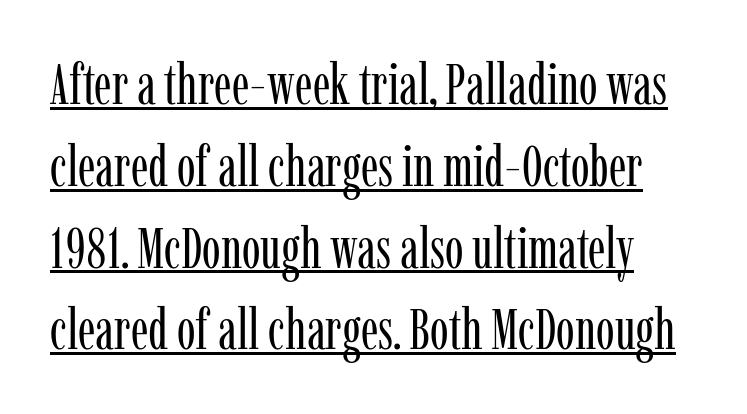
{"serif": "yes", "italic": "no", "bold": "no", "weight": "regular", "width": "condensed", "stroke_contrast": "low", "x_height": "medium", "monospaced": "no", "underline": "yes", "line_spacing": "normal", "line_spacing_ratio": 1.46, "letter_spacing": "normal", "letter_spacing_em": 0.0, "glyph_px": 56}
